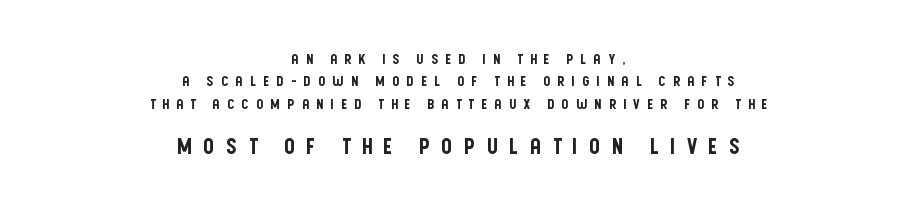
{"italic": "no", "underline": "no", "align": "center", "line_spacing": "normal", "line_spacing_ratio": 1.59, "letter_spacing": "wide", "letter_spacing_em": 0.49, "larger_block": "second", "size_ratio": 1.57, "glyph_px": 22}
